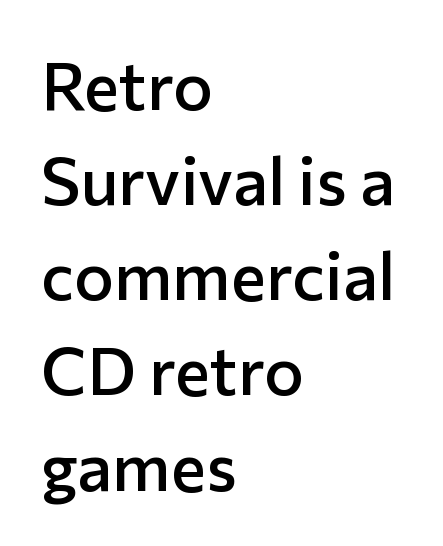
{"serif": "no", "italic": "no", "bold": "semi", "weight": "semibold", "width": "normal", "stroke_contrast": "low", "x_height": "medium", "monospaced": "no", "underline": "no", "align": "left", "line_spacing": "normal", "line_spacing_ratio": 1.42, "letter_spacing": "normal", "letter_spacing_em": 0.0, "glyph_px": 67}
